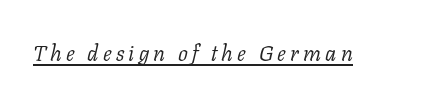
Q: Is the text bold? A: No.
Q: Is the text italic (slanted)? A: Yes, it leans right by about 11 degrees.
Q: Is the text underlined? A: Yes.
